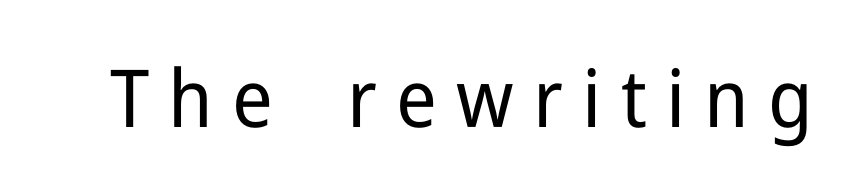
The image shows 80 px regular-weight sans-serif type, upright; set unusually wide letter spacing (+0.24 em), not underlined; low stroke contrast and a medium x-height.
